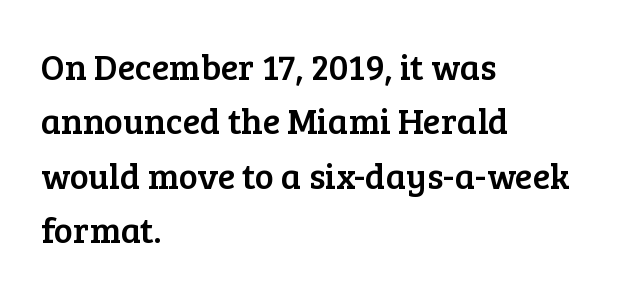
The image shows 36 px serif type, upright; set left-aligned, normal line spacing (1.51x), normal letter spacing, not underlined; low stroke contrast and a medium x-height.
